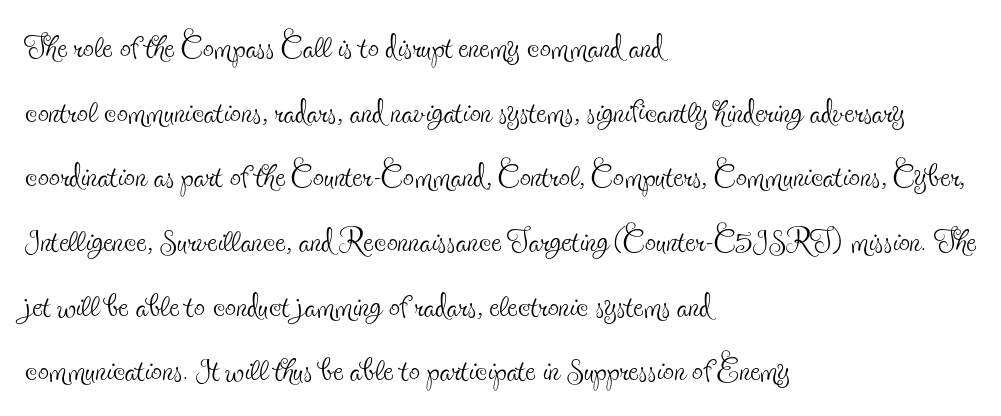
Q: Is the text bold? A: No.
Q: Is the typeface a serif or a sans-serif typeface? A: Serif.
Q: Is the text underlined? A: No.
Q: How is the paragraph aligned? A: Left-aligned.
Q: Is the spacing between letters normal or unusually wide? A: Normal.
Q: Is the spacing between lines tight, normal or loose? A: Normal.
Q: Width (condensed, normal, or wide)? A: Condensed.
Q: x-height? A: Small.
Q: Monospaced? A: No.
